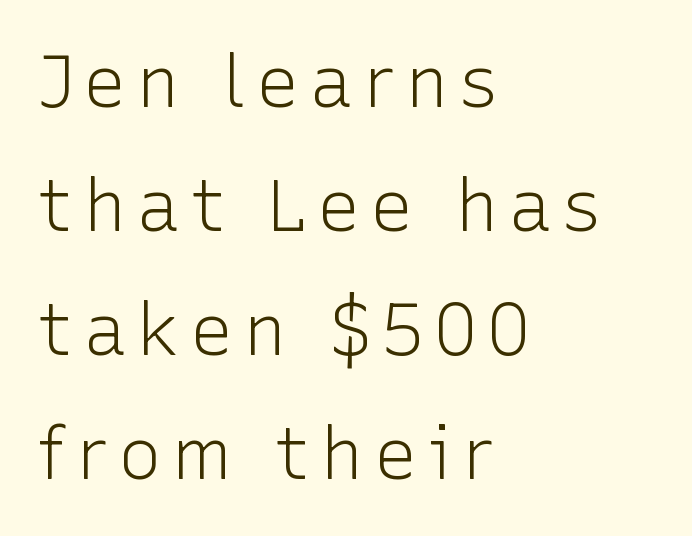
These lines were composed using upright roman letters. Summary of vertical rhythm: regular, with standard interline spacing. Unbolded letterforms with no extra heft. Words float on clear page, feet unadorned.
